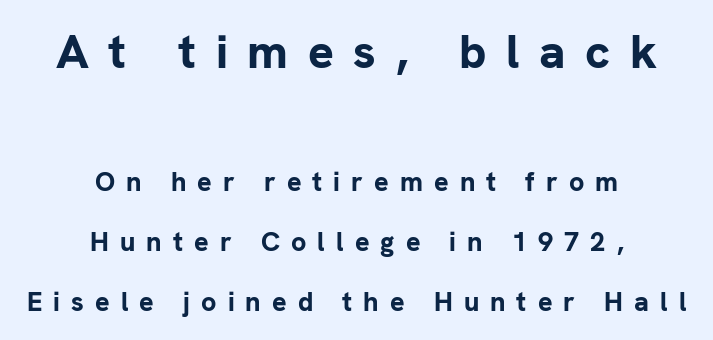
Reading top to bottom, the characters get smaller at the block break. The designer dialed line spacing up above the default. The characters look thick and weighty, a clear bold. When letters stand straight like this, we call the style roman or upright.
